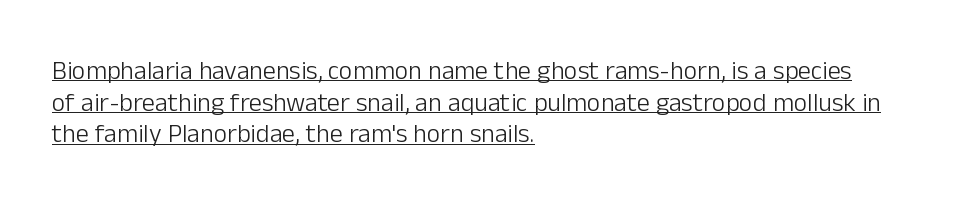
{"italic": "no", "bold": "no", "underline": "yes", "align": "left", "line_spacing_ratio": 1.22, "letter_spacing": "normal", "letter_spacing_em": 0.0, "glyph_px": 26}
